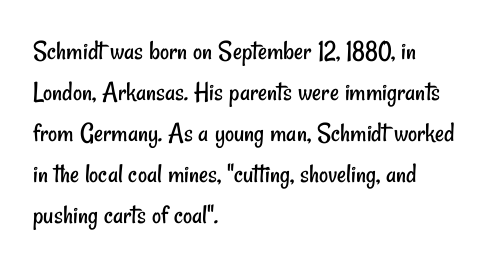
Q: Is the text bold? A: No.
Q: Is the typeface a serif or a sans-serif typeface? A: Sans-serif.
Q: Is the text underlined? A: No.
Q: How is the paragraph aligned? A: Left-aligned.
Q: Is the spacing between letters normal or unusually wide? A: Normal.
Q: Is the spacing between lines tight, normal or loose? A: Normal.
Q: Width (condensed, normal, or wide)? A: Condensed.
Q: Stroke contrast? A: Low.
Q: x-height? A: Small.
Q: Monospaced? A: No.
